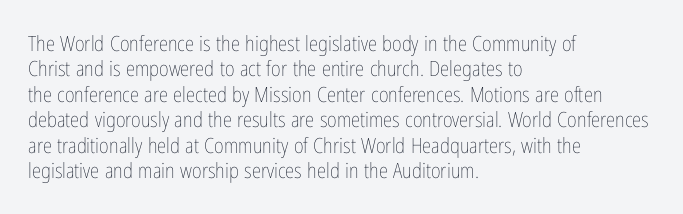
{"italic": "no", "bold": "no", "underline": "no", "align": "left", "line_spacing_ratio": 1.21, "letter_spacing": "normal", "letter_spacing_em": 0.0, "glyph_px": 21}
